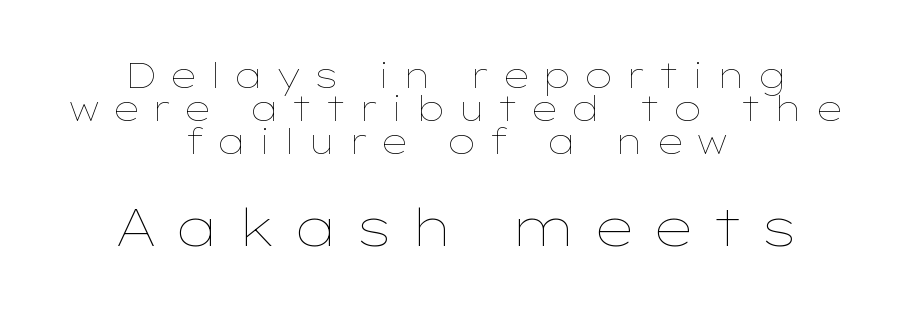
{"italic": "no", "bold": "no", "weight": "thin", "width": "wide", "stroke_contrast": "low", "x_height": "medium", "monospaced": "no", "underline": "no", "align": "center", "line_spacing": "tight", "line_spacing_ratio": 0.95, "letter_spacing": "wide", "letter_spacing_em": 0.31, "larger_block": "second", "size_ratio": 1.49, "glyph_px": 52}
